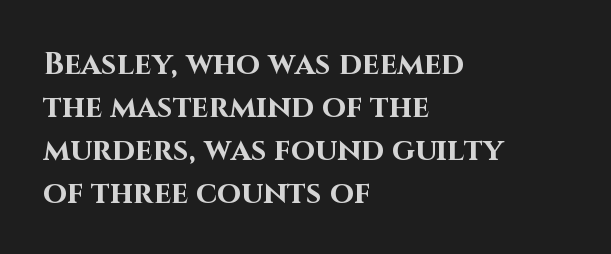
{"serif": "no", "italic": "no", "bold": "yes", "weight": "bold", "width": "normal", "stroke_contrast": "high", "x_height": "large", "monospaced": "no", "underline": "no", "align": "left", "line_spacing": "normal", "line_spacing_ratio": 1.39, "letter_spacing": "normal", "letter_spacing_em": 0.0, "glyph_px": 31}
